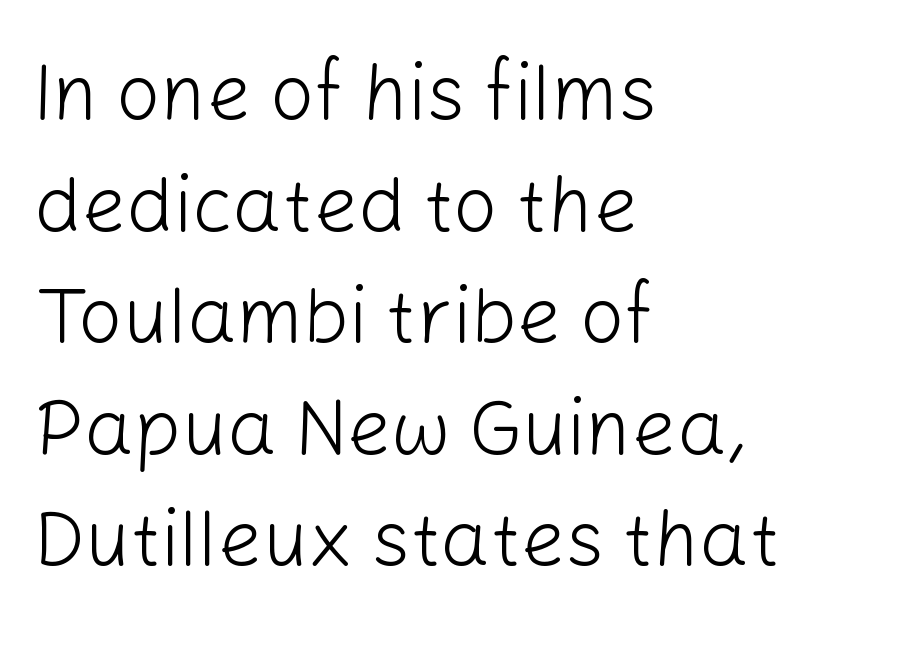
{"serif": "no", "italic": "no", "bold": "no", "weight": "light", "width": "normal", "stroke_contrast": "low", "x_height": "medium", "monospaced": "no", "underline": "no", "align": "left", "line_spacing": "normal", "line_spacing_ratio": 1.43, "letter_spacing": "normal", "letter_spacing_em": 0.0, "glyph_px": 78}
